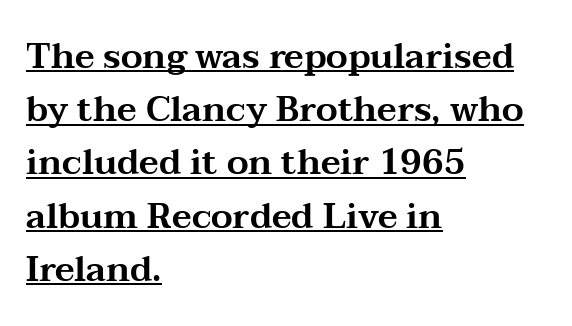
A normal amount of white space separates one row of letters from the next. The rendered words wear a rule along their underside. The specimen reads as upright at a glance. What stands out about the letter spacing? Nothing — it is the standard amount. Stroke terminals: seriffed. Horizontally, the lines are justified to the leading edge only.
